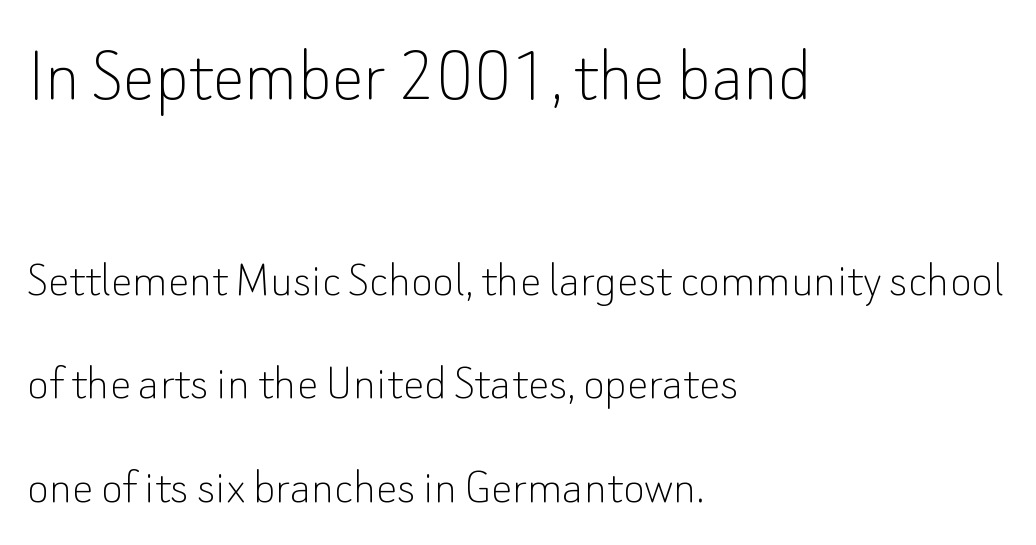
Q: Is the text bold? A: No.
Q: Is the text italic (slanted)? A: No, it is upright.
Q: Is the typeface a serif or a sans-serif typeface? A: Sans-serif.
Q: Is the text underlined? A: No.
Q: How is the paragraph aligned? A: Left-aligned.
Q: Is the spacing between letters normal or unusually wide? A: Normal.
Q: Is the spacing between lines tight, normal or loose? A: Loose.
Q: Which block of text is set in a larger size, the first (top) or the second (bottom)? A: The first (top) one.
Q: Width (condensed, normal, or wide)? A: Normal.
Q: Stroke contrast? A: Low.
Q: x-height? A: Small.
Q: Monospaced? A: No.
